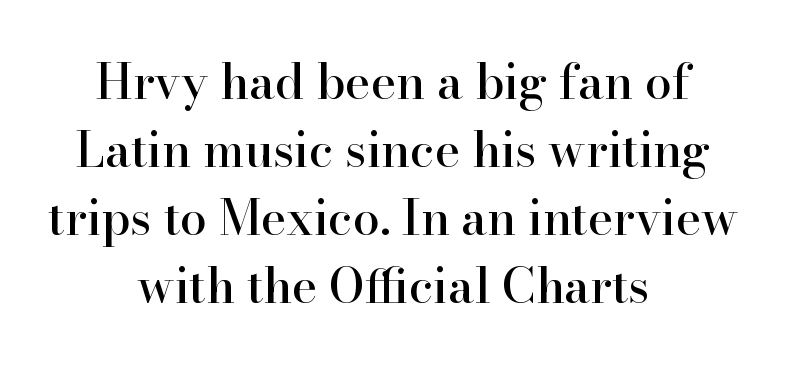
Small tapered or slab feet sit at the stroke ends, so this counts as serif. The passage shown is typed in a proportional face where columns would drift. These lines stack symmetrically, like a column narrowing and widening about its center. Spacing between characters is what you'd get straight out of the box. Rows of type keep a routine distance in the vertical direction. Posture: vertical.
